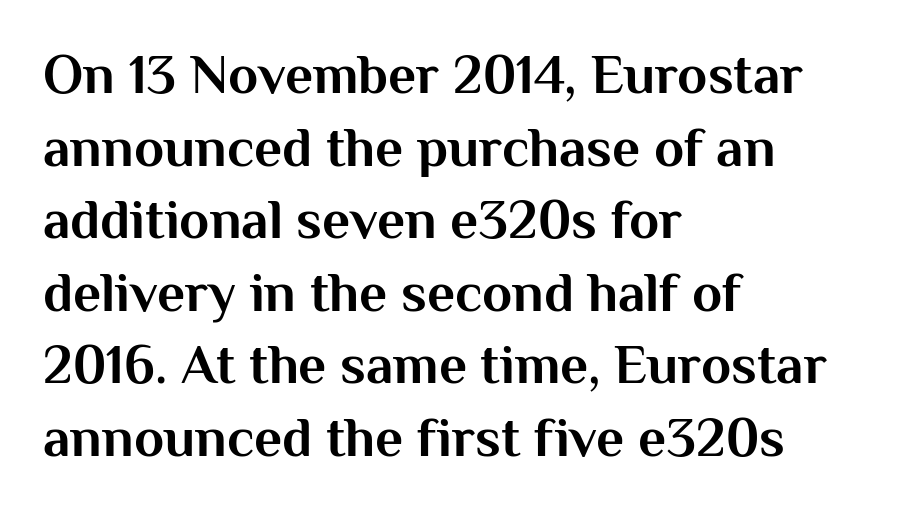
The image shows 55 px bold sans-serif type, upright; set left-aligned, normal line spacing (1.32x), normal letter spacing, not underlined; medium stroke contrast and a medium x-height.
